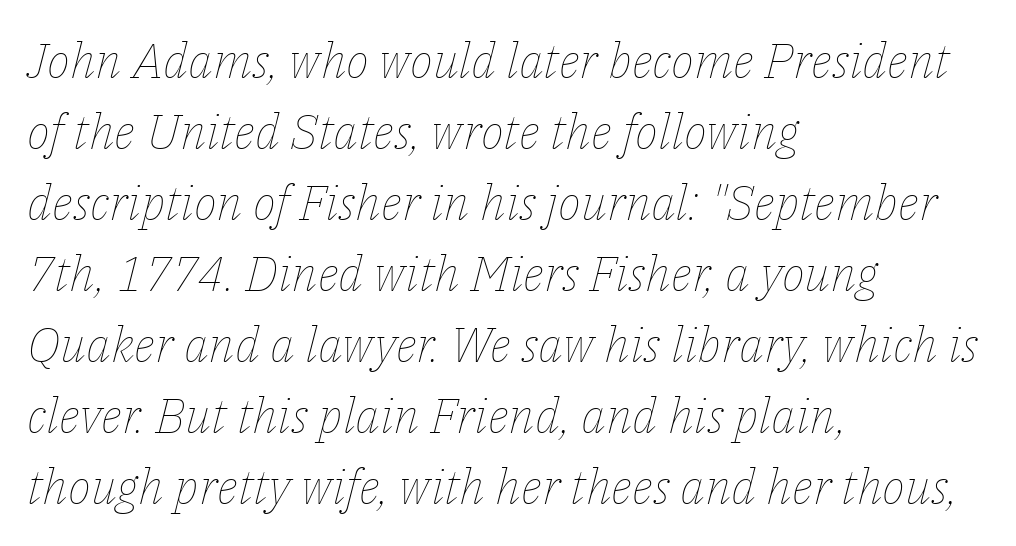
Q: Is the text bold? A: No.
Q: Is the text italic (slanted)? A: Yes, it leans right by about 14 degrees.
Q: Is the text underlined? A: No.
Q: How is the paragraph aligned? A: Left-aligned.
Q: Is the spacing between letters normal or unusually wide? A: Normal.
Q: Is the spacing between lines tight, normal or loose? A: Normal.
Q: Width (condensed, normal, or wide)? A: Normal.
Q: Stroke contrast? A: Low.
Q: x-height? A: Medium.
Q: Monospaced? A: No.
